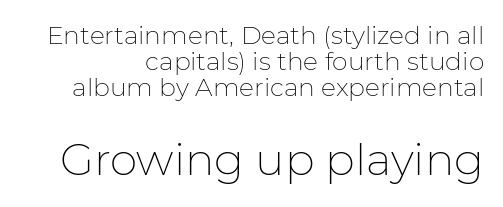
Q: Is the text bold? A: No.
Q: Is the text italic (slanted)? A: No, it is upright.
Q: Is the typeface a serif or a sans-serif typeface? A: Sans-serif.
Q: Is the text underlined? A: No.
Q: How is the paragraph aligned? A: Right-aligned.
Q: Is the spacing between letters normal or unusually wide? A: Normal.
Q: Is the spacing between lines tight, normal or loose? A: Tight.
Q: Which block of text is set in a larger size, the first (top) or the second (bottom)? A: The second (bottom) one.
Q: Width (condensed, normal, or wide)? A: Normal.
Q: Stroke contrast? A: Low.
Q: x-height? A: Medium.
Q: Monospaced? A: No.
